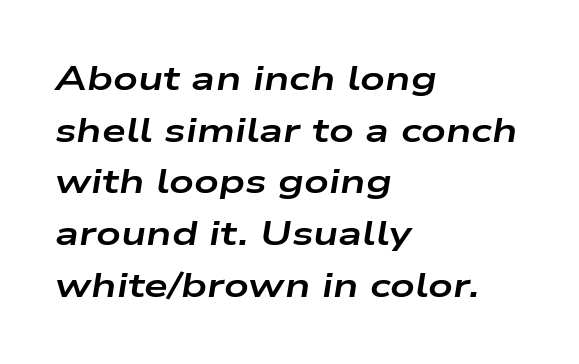
Horizontally, the lines are justified to the leading edge only. The gaps between neighbouring characters are ordinary and unremarkable. The passage shown is typed in a proportional face where columns would drift. The line-height multiplier appears to be the usual default.
